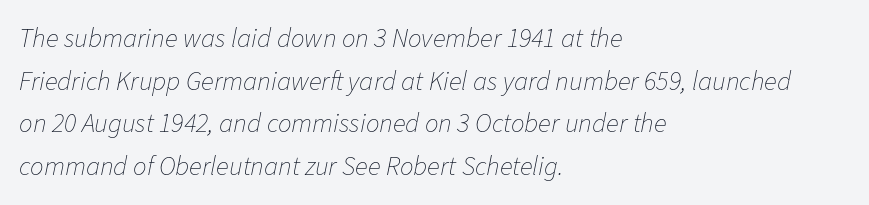
The line-height multiplier appears to be the usual default. Italic: yes, the glyphs are oblique. Stems here are at most as thick as an everyday book face. Layout note: lines flush left. Lines of text with bare space underneath. A typesetter would call this zero additional tracking.
